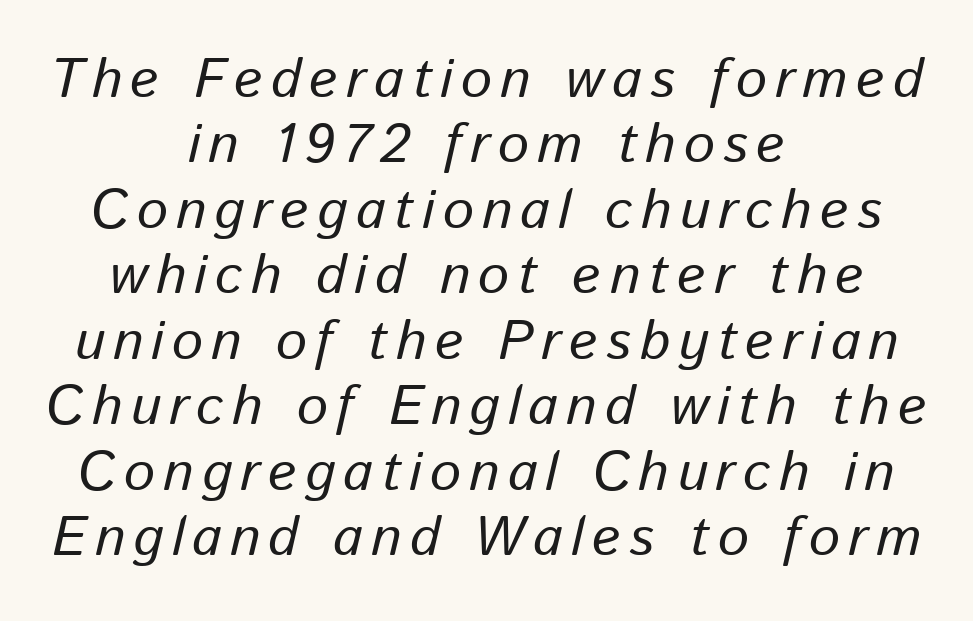
Q: Is the text italic (slanted)? A: Yes, it leans right by about 13 degrees.
Q: Is the text underlined? A: No.
Q: How is the paragraph aligned? A: Centered.
Q: Width (condensed, normal, or wide)? A: Normal.
Q: Stroke contrast? A: Low.
Q: x-height? A: Medium.
Q: Monospaced? A: No.
